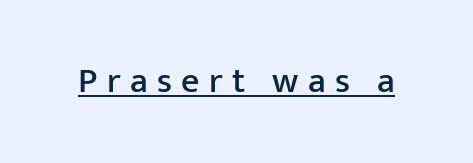
The image shows 36 px sans-serif type, upright; set unusually wide letter spacing (+0.26 em), underlined; low stroke contrast and a medium x-height.
